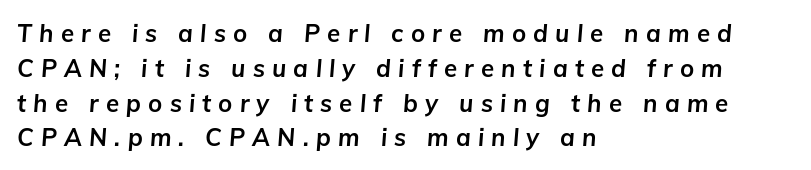
Each word looks stretched out because of the extra space between its letters. The font's italic variant was chosen for this text. Every letter is thick-stroked: bold, no question. Line starts are locked; line ends wander. The rendering uses a moderate line-height, typical for paragraphs. Just letters on the line, the space beneath them empty.
